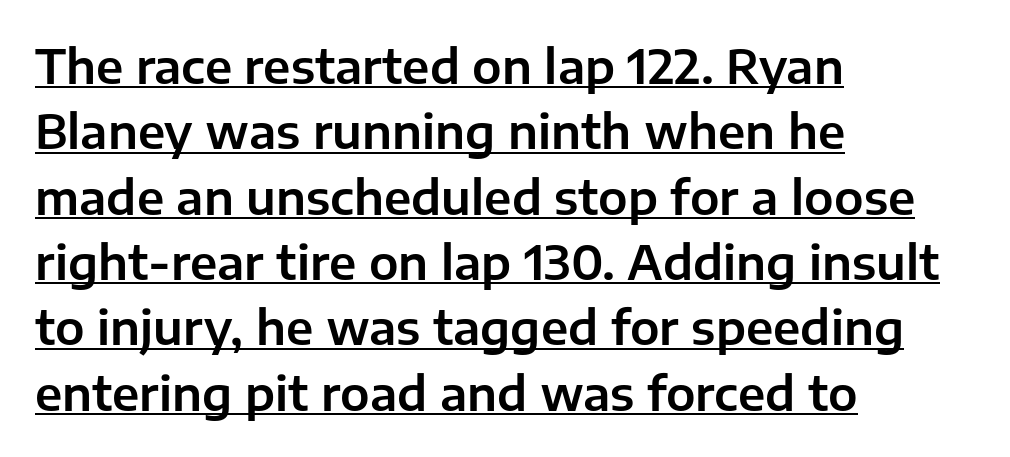
Tracking here is standard; glyphs follow each other at the usual distance. The paragraph has a hard left edge and a soft right edge. Beneath each row of characters lies a ruled line. Character widths vary here, with narrow letters taking less room than wide ones. Is there any slant? The stems are plumb.
